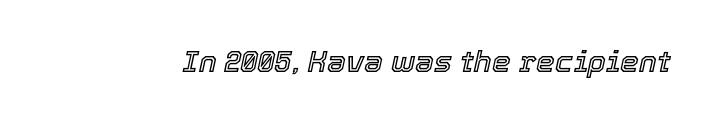
Q: Is the text italic (slanted)? A: Yes, it leans right by about 12 degrees.
Q: Is the text underlined? A: No.
Q: Is the spacing between letters normal or unusually wide? A: Normal.
Q: Width (condensed, normal, or wide)? A: Normal.
Q: x-height? A: Medium.
Q: Monospaced? A: No.
